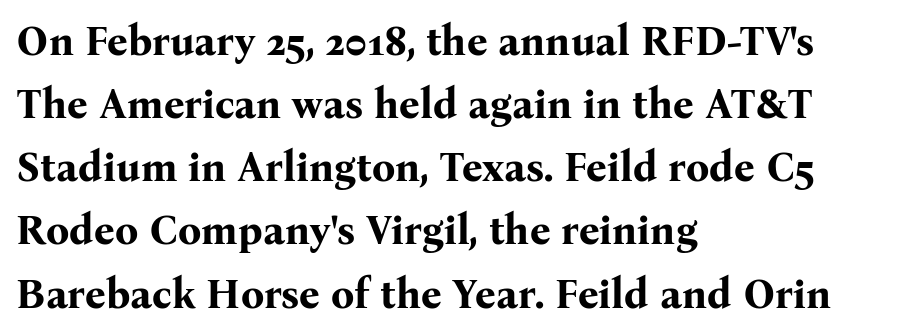
If you drew a line through each stem, it would be perfectly vertical. Teacher's note: observe the even left margin — that is flush-left alignment. Words appear dense and cohesive because spacing is normal. Plain, unruled lines of type.
